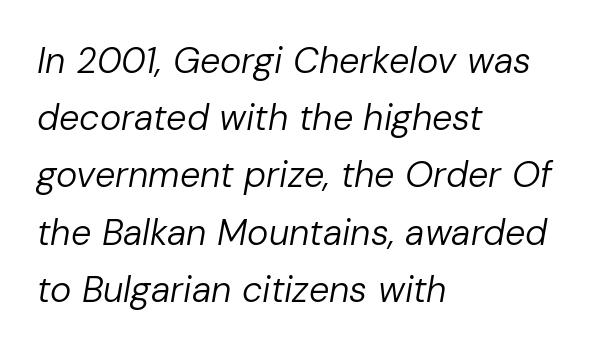
The font's italic variant was chosen for this text. The type is set solid horizontally, with unmodified tracking. Ink coverage per letter is moderate at most. Notice how descenders clear the ascenders below comfortably — that's standard leading. These lines are set flush left with a ragged right edge. You could not count columns in this text — the font is proportionally spaced.
